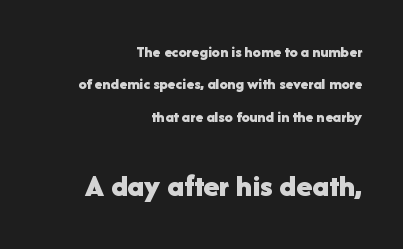
The image shows 32 px bold sans-serif type, upright; set right-aligned, loose line spacing (2.03x), normal letter spacing, not underlined; the second (bottom) block is 2.0x larger; low stroke contrast and a medium x-height.
